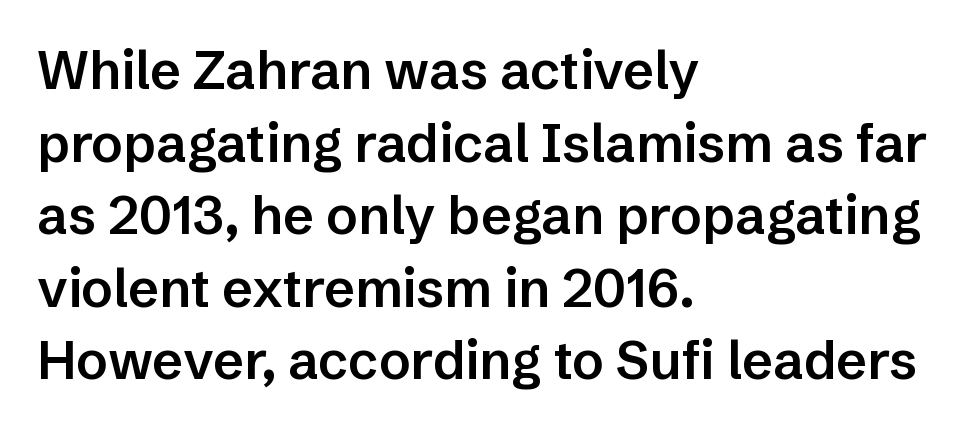
{"serif": "no", "italic": "no", "bold": "semi", "weight": "semibold", "width": "normal", "stroke_contrast": "low", "x_height": "medium", "monospaced": "no", "underline": "no", "align": "left", "line_spacing": "normal", "line_spacing_ratio": 1.37, "letter_spacing": "normal", "letter_spacing_em": 0.0, "glyph_px": 53}
